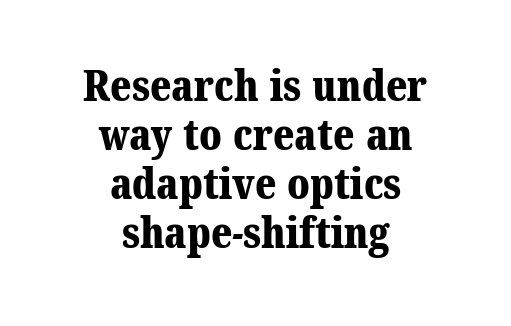
The letters advance in unequal steps, a hallmark of proportional type. Each letter's strokes conclude with small projecting serifs. The leading is snug, giving the passage a crowded texture. The strokes are fattened all the way to bold.
